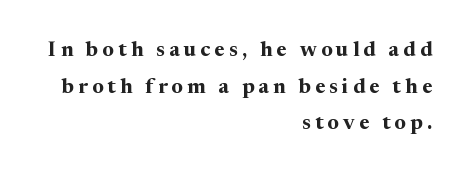
Only glyphs here, with clear space below each row. Does the lettering tilt? It doesn't — this is upright. Weight: bold. The tracking jumps out immediately: characters are airy and widely separated. Right-aligned paragraph, ragged on the left.
